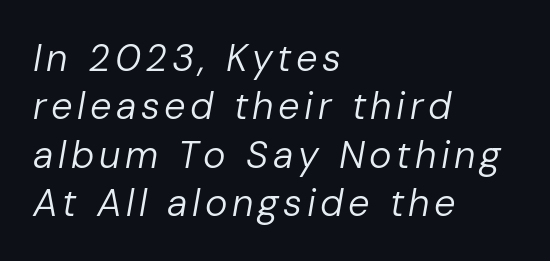
{"italic": "yes", "lean": "right", "slant_degrees": 10, "bold": "no", "weight": "regular", "width": "normal", "stroke_contrast": "low", "x_height": "medium", "monospaced": "no", "underline": "no", "align": "left", "line_spacing": "normal", "line_spacing_ratio": 1.27, "glyph_px": 38}
